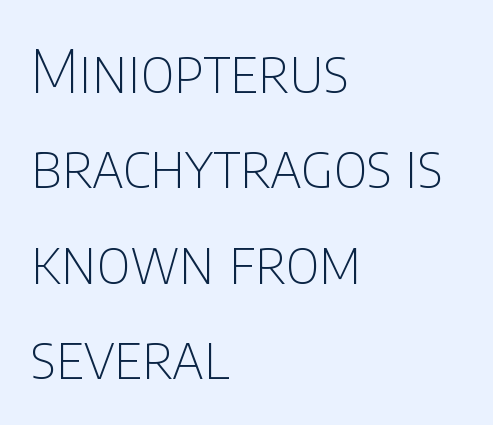
When letters stand straight like this, we call the style roman or upright. No word sits above an underline. The letters carry no serifs — their stems end cleanly without finishing strokes. No extra ink here — the face is not bold. This sample has the flowing, uneven cadence of proportional lettering.
